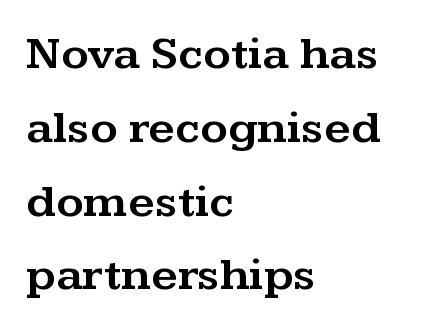
The image shows 47 px wide serif type, upright; set left-aligned, normal line spacing (1.57x), normal letter spacing, not underlined; medium stroke contrast and a medium x-height.
